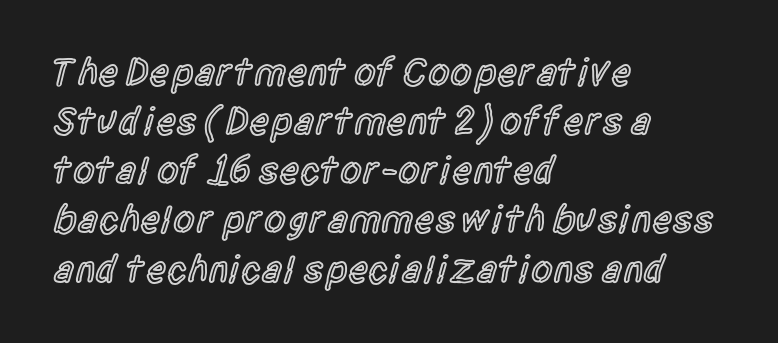
The image shows 39 px semibold, condensed sans-serif type; set left-aligned, normal line spacing (1.26x), normal letter spacing, not underlined; a large x-height.
